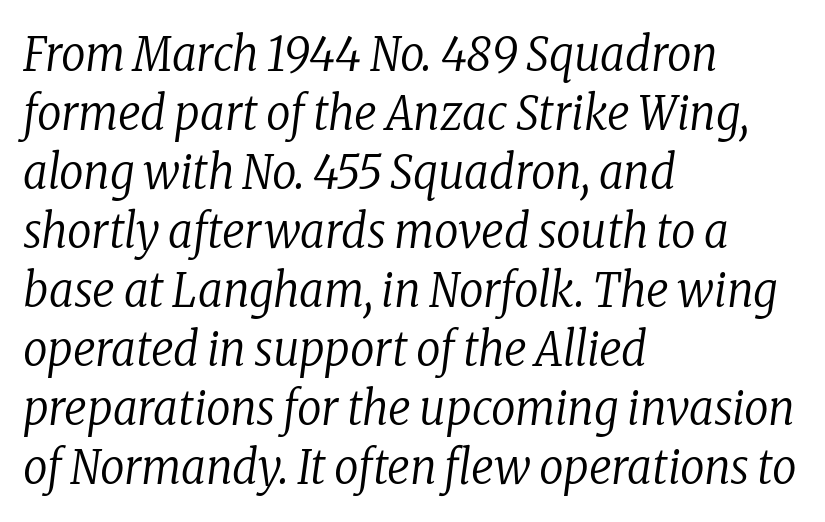
{"serif": "yes", "italic": "yes", "lean": "right", "slant_degrees": 8, "bold": "no", "weight": "regular", "width": "condensed", "stroke_contrast": "low", "x_height": "medium", "monospaced": "no", "underline": "no", "align": "left", "line_spacing_ratio": 1.23, "letter_spacing": "normal", "letter_spacing_em": 0.0, "glyph_px": 48}
